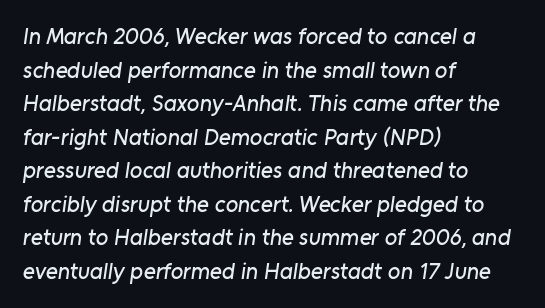
{"underline": "no", "align": "left", "line_spacing": "normal", "line_spacing_ratio": 1.46, "letter_spacing": "normal", "letter_spacing_em": 0.0, "glyph_px": 23}
